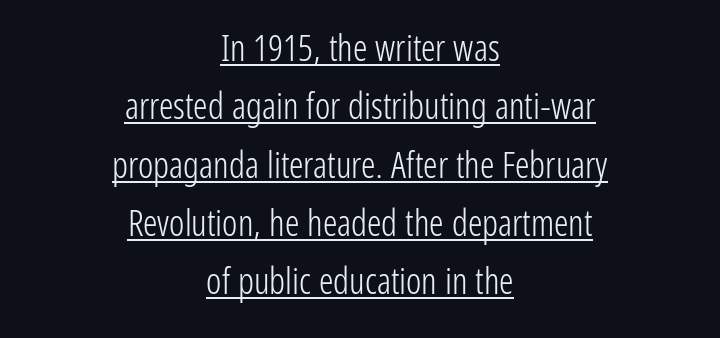
Q: Is the text bold? A: No.
Q: Is the text italic (slanted)? A: No, it is upright.
Q: Is the typeface a serif or a sans-serif typeface? A: Sans-serif.
Q: Is the text underlined? A: Yes.
Q: How is the paragraph aligned? A: Centered.
Q: Is the spacing between letters normal or unusually wide? A: Normal.
Q: Is the spacing between lines tight, normal or loose? A: Normal.
Q: Width (condensed, normal, or wide)? A: Condensed.
Q: Stroke contrast? A: Low.
Q: x-height? A: Medium.
Q: Monospaced? A: No.
